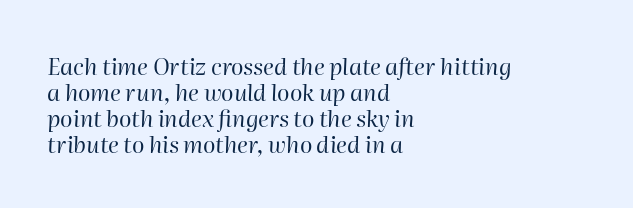
{"italic": "yes", "lean": "right", "slant_degrees": 2, "bold": "no", "underline": "no", "align": "left", "line_spacing": "tight", "line_spacing_ratio": 1.13, "letter_spacing": "normal", "letter_spacing_em": 0.0, "glyph_px": 23}
